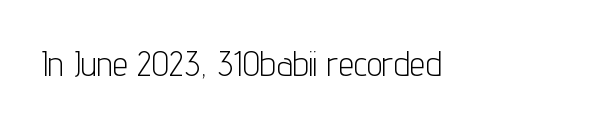
{"serif": "no", "italic": "no", "bold": "no", "weight": "light", "width": "condensed", "stroke_contrast": "low", "x_height": "medium", "monospaced": "no", "underline": "no", "letter_spacing": "normal", "letter_spacing_em": 0.0, "glyph_px": 35}
